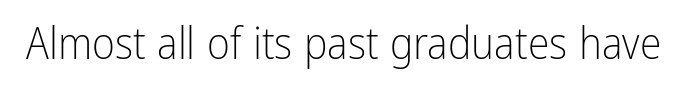
These lines are rendered in a variable-pitch font. How are the letters spaced? Ordinarily, with no added tracking. The font's upright variant was chosen for this text. The letters look calm and open, with moderate or lighter stems. Only glyphs here, with clear space below each row. In terms of letterform style, serifs are entirely absent.
